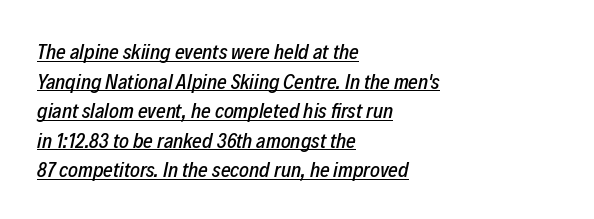
{"italic": "yes", "lean": "right", "slant_degrees": 12, "underline": "yes", "align": "left", "line_spacing": "normal", "line_spacing_ratio": 1.41, "letter_spacing": "normal", "letter_spacing_em": 0.0, "glyph_px": 21}
